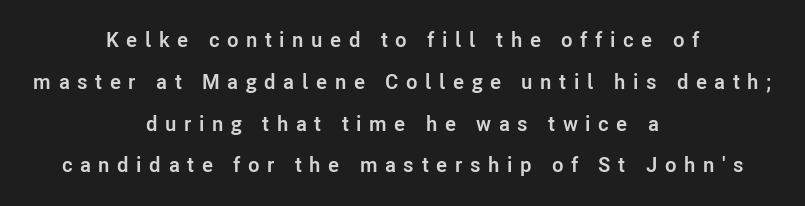
The image shows 21 px bold type, upright; set centered, loose line spacing (1.99x), unusually wide letter spacing (+0.36 em), not underlined.
